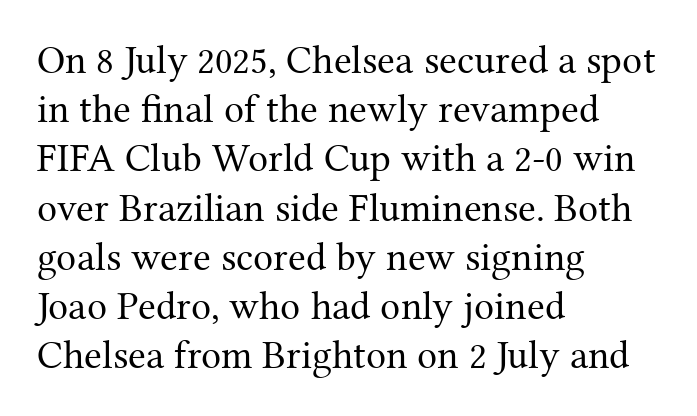
In terms of letterspacing, this is plain default setting. Descenders are the only things crossing below the line. The font is comparable to plain body text, perhaps lighter. Varying glyph widths throughout — classic text-font behaviour. Look at the bottom of the vertical strokes: they flare into serifs here. Visually the block forms a straight wall on the left and a jagged coastline on the right.
